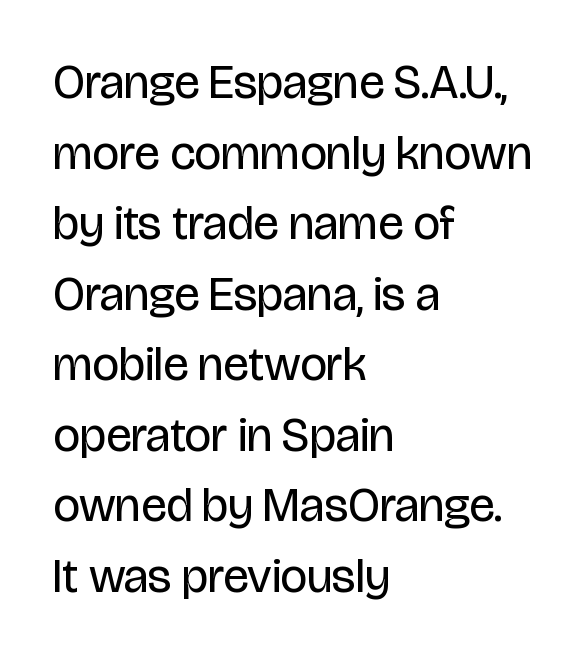
The typography opts for an upright posture over an oblique one. The type is set solid horizontally, with unmodified tracking. Typeset ragged right — the left edge is the straight one. Nothing sits at the stroke ends, so this counts as sans-serif. No letter is thick-stroked: the sample isn't bold. The face used here is proportionally spaced, like ordinary book or web type.
